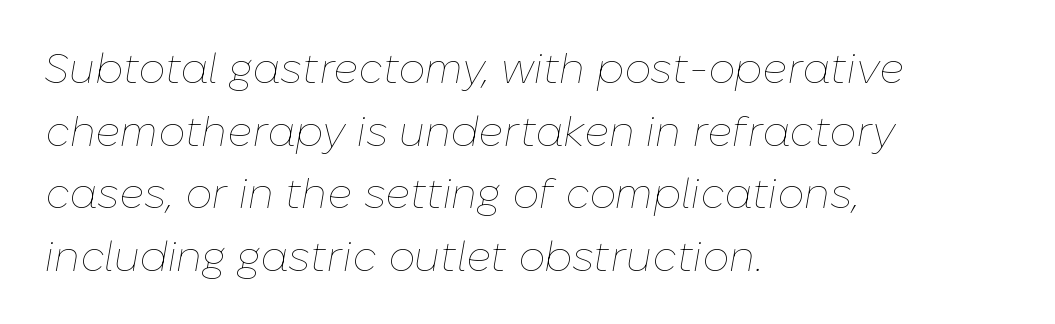
The image shows 42 px thin type, italic (leaning right); set left-aligned, normal line spacing (1.49x), normal letter spacing, not underlined; low stroke contrast and a medium x-height.
